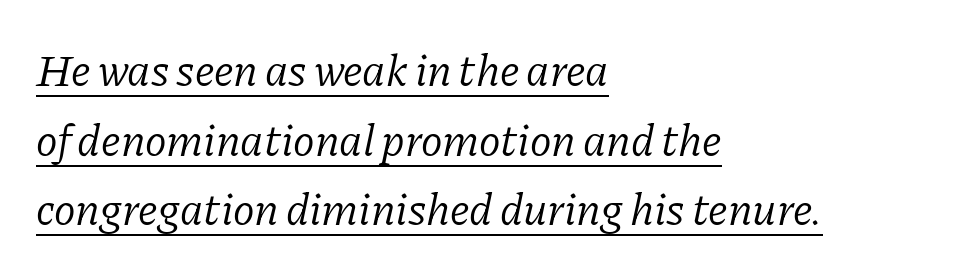
These lines are composed in type with serifs. The lettering is marked with a stroke running underneath it. The block of text has a typical density, with ordinary space between rows. Between one letter and the next there's only the usual sliver of space. When letters slant like this, we call the style italic. The setting favours the left margin, as ordinary paragraphs usually do.
